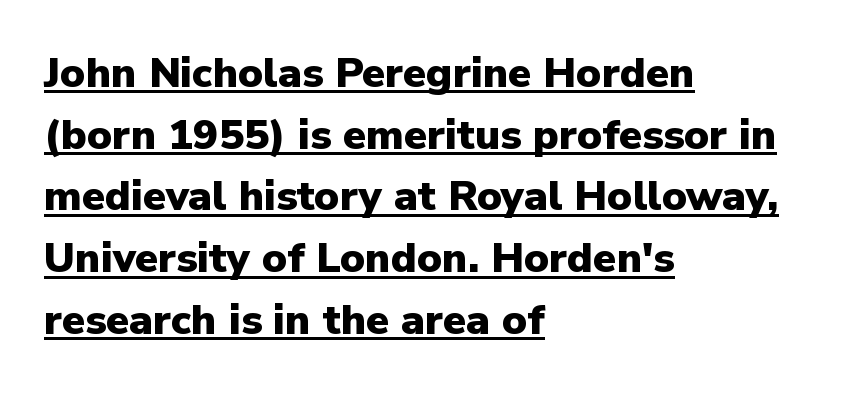
The image shows 42 px heavy sans-serif type, upright; set left-aligned, normal line spacing (1.47x), normal letter spacing, underlined; low stroke contrast and a medium x-height.
